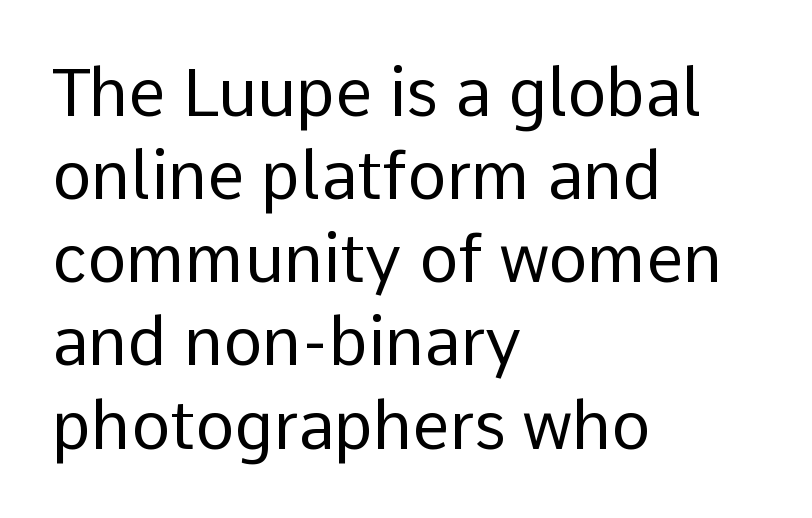
The image shows 66 px regular-weight sans-serif type, upright; set left-aligned, normal line spacing (1.26x), normal letter spacing, not underlined; low stroke contrast and a medium x-height.
